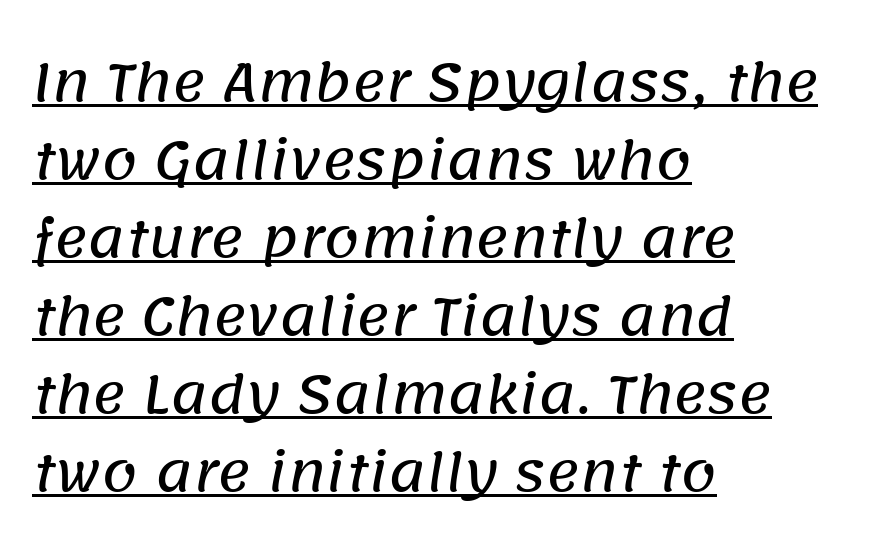
Q: Is the typeface a serif or a sans-serif typeface? A: Sans-serif.
Q: Is the text underlined? A: Yes.
Q: How is the paragraph aligned? A: Left-aligned.
Q: Is the spacing between letters normal or unusually wide? A: Normal.
Q: Is the spacing between lines tight, normal or loose? A: Normal.
Q: Width (condensed, normal, or wide)? A: Normal.
Q: Stroke contrast? A: Low.
Q: x-height? A: Large.
Q: Monospaced? A: No.
